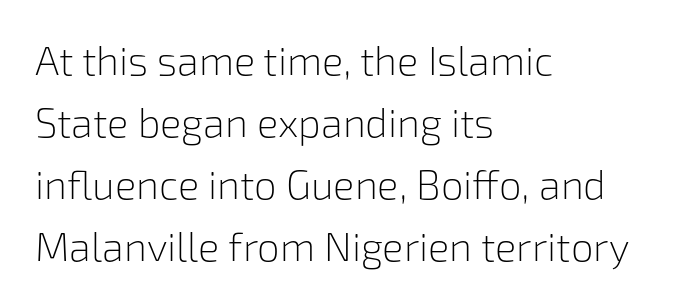
The image shows 40 px light sans-serif type, upright; set left-aligned, normal line spacing (1.55x), normal letter spacing, not underlined; low stroke contrast and a medium x-height.
